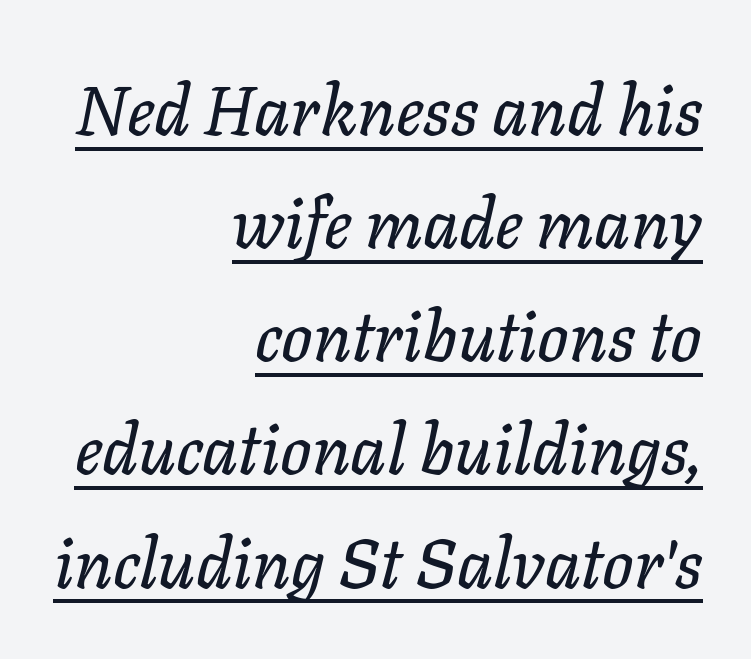
{"italic": "yes", "lean": "right", "slant_degrees": 11, "width": "normal", "stroke_contrast": "low", "x_height": "medium", "monospaced": "no", "underline": "yes", "align": "right", "line_spacing": "normal", "line_spacing_ratio": 1.64, "letter_spacing": "normal", "letter_spacing_em": 0.0, "glyph_px": 69}
